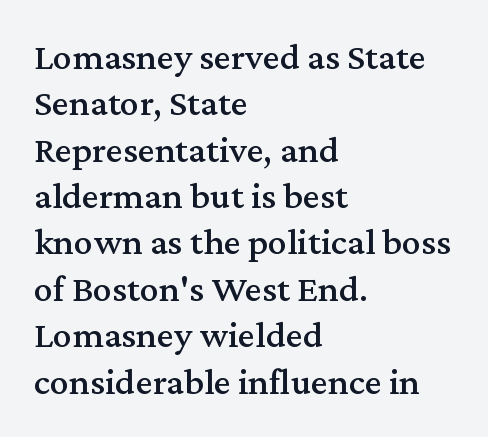
Q: Is the text italic (slanted)? A: No, it is upright.
Q: Is the typeface a serif or a sans-serif typeface? A: Serif.
Q: Is the text underlined? A: No.
Q: How is the paragraph aligned? A: Left-aligned.
Q: Is the spacing between letters normal or unusually wide? A: Normal.
Q: Width (condensed, normal, or wide)? A: Normal.
Q: Stroke contrast? A: Medium.
Q: x-height? A: Medium.
Q: Monospaced? A: No.
